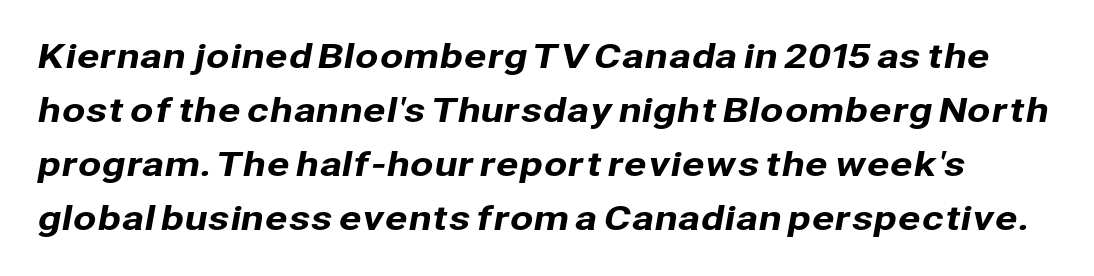
Plain, unruled lines of type. A typesetter would call this proportional, since set widths differ per character. What's the leading like? Ordinary, nothing unusual. Glyph-to-glyph distance matches everyday printed text.
